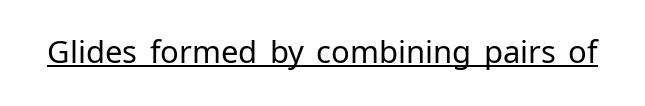
Q: Is the text bold? A: No.
Q: Is the text italic (slanted)? A: No, it is upright.
Q: Is the typeface a serif or a sans-serif typeface? A: Sans-serif.
Q: Is the text underlined? A: Yes.
Q: Is the spacing between letters normal or unusually wide? A: Normal.
Q: Width (condensed, normal, or wide)? A: Normal.
Q: Stroke contrast? A: Low.
Q: x-height? A: Medium.
Q: Monospaced? A: No.
